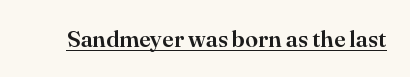
{"italic": "no", "underline": "yes", "letter_spacing": "normal", "letter_spacing_em": 0.0, "glyph_px": 23}
